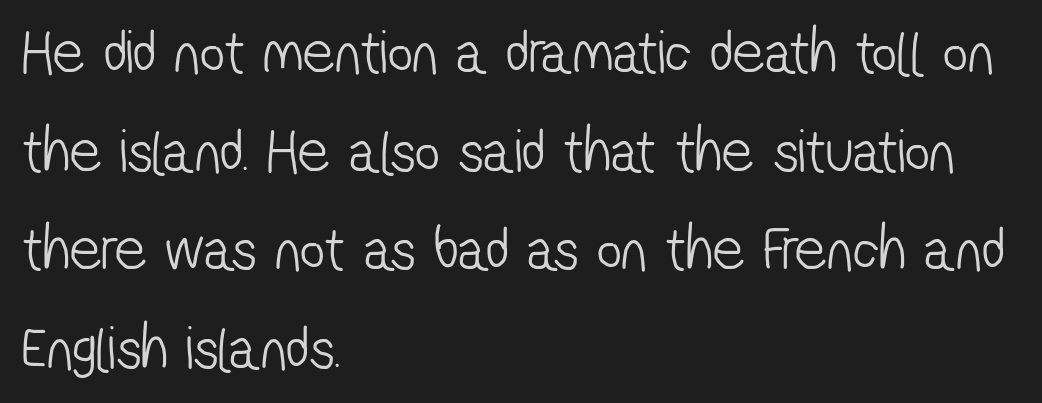
Q: Is the text bold? A: No.
Q: Is the typeface a serif or a sans-serif typeface? A: Sans-serif.
Q: Is the text underlined? A: No.
Q: How is the paragraph aligned? A: Left-aligned.
Q: Is the spacing between letters normal or unusually wide? A: Normal.
Q: Is the spacing between lines tight, normal or loose? A: Normal.
Q: Width (condensed, normal, or wide)? A: Condensed.
Q: Stroke contrast? A: Low.
Q: x-height? A: Medium.
Q: Monospaced? A: No.
